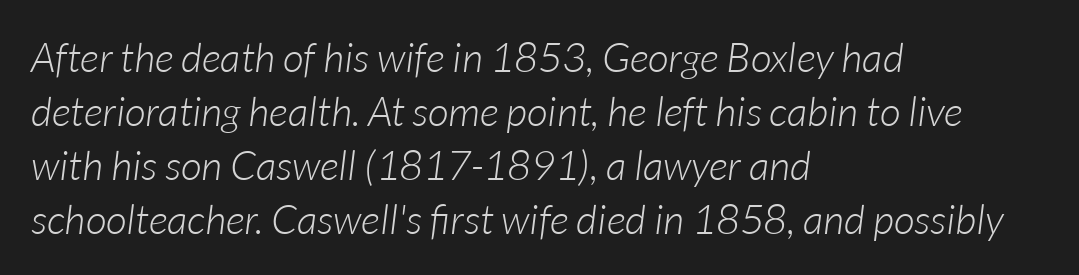
{"italic": "yes", "lean": "right", "slant_degrees": 7, "bold": "no", "weight": "light", "width": "normal", "stroke_contrast": "low", "x_height": "medium", "monospaced": "no", "underline": "no", "align": "left", "line_spacing": "normal", "line_spacing_ratio": 1.32, "letter_spacing": "normal", "letter_spacing_em": 0.0, "glyph_px": 41}
